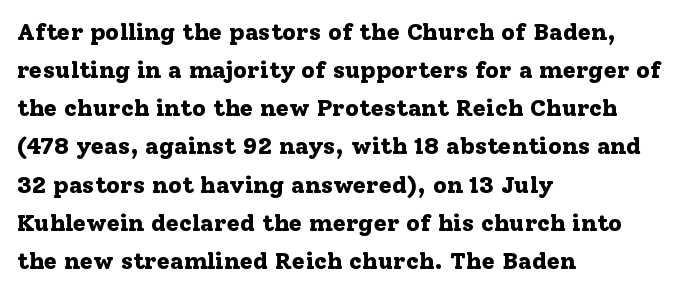
Q: Is the text bold? A: Yes.
Q: Is the text italic (slanted)? A: No, it is upright.
Q: Is the text underlined? A: No.
Q: How is the paragraph aligned? A: Left-aligned.
Q: Is the spacing between letters normal or unusually wide? A: Normal.
Q: Is the spacing between lines tight, normal or loose? A: Normal.
